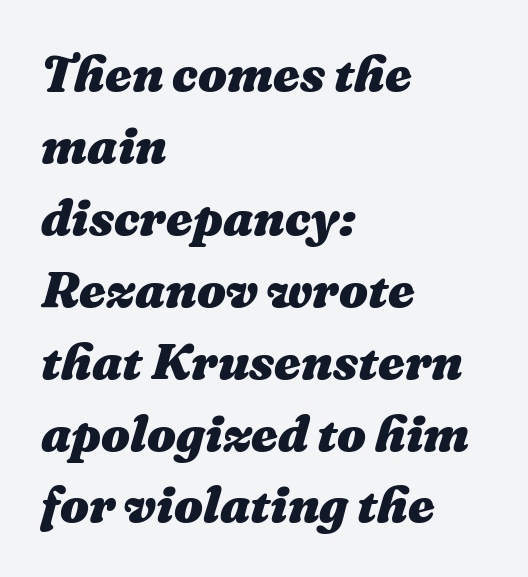
{"italic": "yes", "lean": "right", "slant_degrees": 16, "bold": "yes", "weight": "heavy", "width": "normal", "stroke_contrast": "medium", "x_height": "medium", "monospaced": "no", "underline": "no", "align": "left", "line_spacing": "normal", "line_spacing_ratio": 1.41, "letter_spacing": "normal", "letter_spacing_em": 0.0, "glyph_px": 51}
